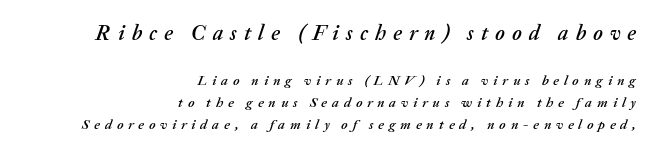
{"italic": "yes", "lean": "right", "slant_degrees": 20, "underline": "no", "align": "right", "line_spacing": "normal", "line_spacing_ratio": 1.57, "letter_spacing": "wide", "letter_spacing_em": 0.34, "larger_block": "first", "size_ratio": 1.5, "glyph_px": 21}
